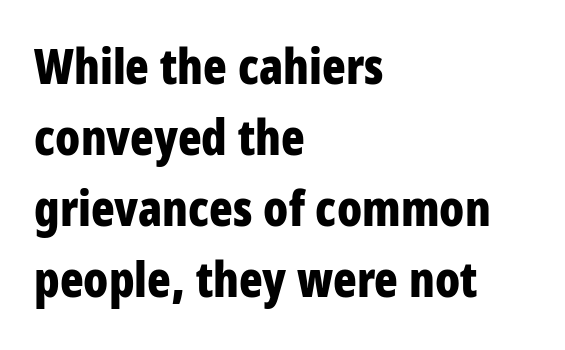
Every row of glyphs begins at an identical x-position on the left. These words are printed bold, with thick strokes throughout. The leading is moderate, giving the passage an even texture. Type without underlining. There is no visible air inserted between adjacent glyphs. The passage shown is typed in a proportional face where columns would drift.
